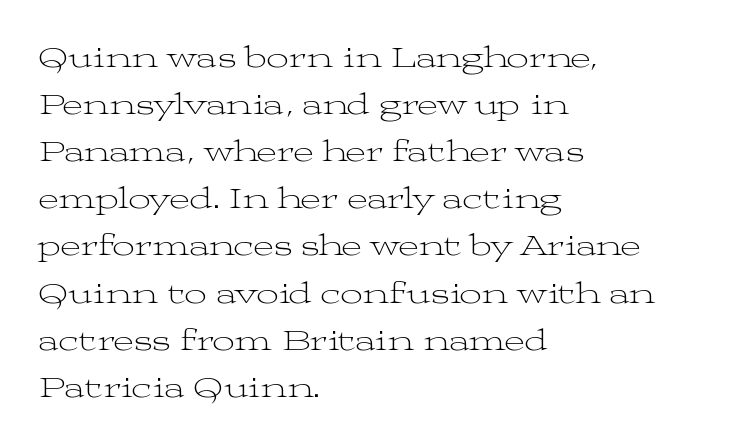
The weight would be labelled regular, book, light, or lighter still. Designer's note — italics off, roman on. Where is the straight margin? On the left. The passage shown is typed in a proportional face where columns would drift. This sample uses a serif face.
